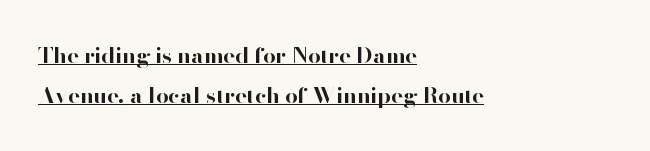
Typesetter's note: full bold, strokes at maximum text heaviness. Line beginnings align vertically; line endings do not. Like a heading marked for emphasis, these lines bear an underscore. Quick note: not italic, upright.
